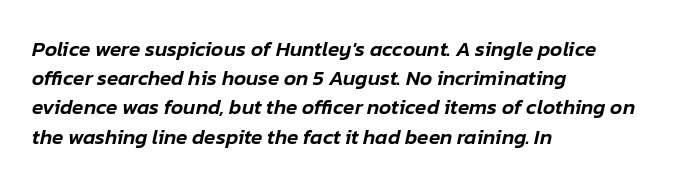
Q: Is the text italic (slanted)? A: Yes, it leans right by about 12 degrees.
Q: Is the text underlined? A: No.
Q: How is the paragraph aligned? A: Left-aligned.
Q: Is the spacing between letters normal or unusually wide? A: Normal.
Q: Is the spacing between lines tight, normal or loose? A: Normal.
